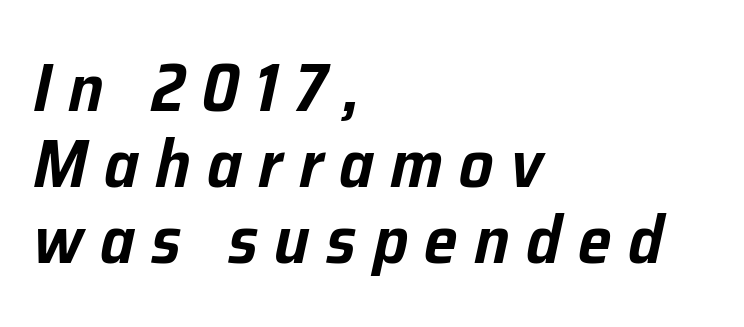
Underline: absent. The axis of the letterforms is tilted away from vertical. These lines are set flush left with a ragged right edge. The lines are packed closely together with very little leading.
